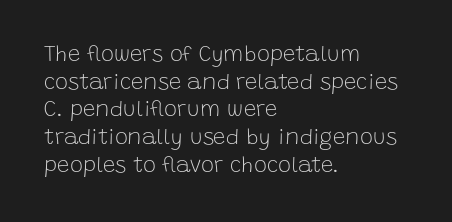
The image shows 22 px text type, upright; set left-aligned, normal line spacing (1.26x), normal letter spacing, not underlined.
